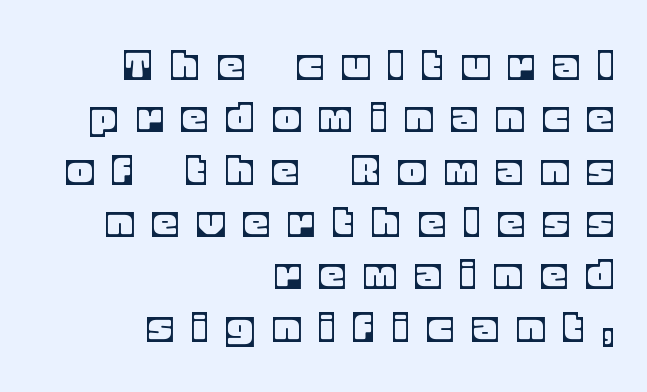
Inter-character spacing is expanded well beyond the font's built-in metrics. Every character sits straight up, as roman type does. Each row of text sits above clean, open space. A flush-right, rag-left setting is used for this passage. A typesetter would call this proportional, since set widths differ per character. Successive baselines arrive quickly, one right under another.
